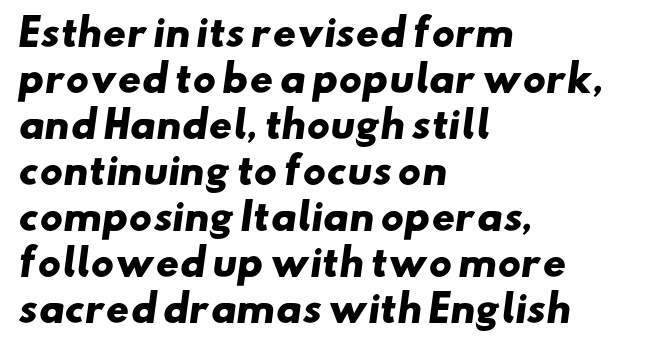
{"serif": "no", "bold": "yes", "weight": "heavy", "width": "wide", "stroke_contrast": "low", "x_height": "small", "monospaced": "no", "underline": "no", "align": "left", "line_spacing": "normal", "line_spacing_ratio": 1.28, "letter_spacing": "normal", "letter_spacing_em": 0.0, "glyph_px": 36}
